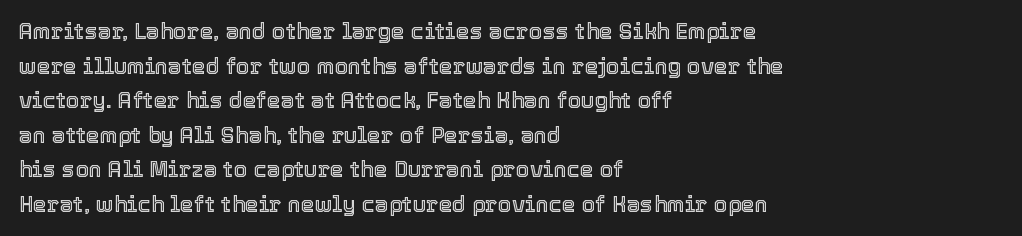
The setting favours the left margin, as ordinary paragraphs usually do. The letters stand straight up with perfectly vertical stems. Baseline-to-baseline distance is the conventional proportion of letter height. Beneath every word, the page is bare. Is the letter spacing exaggerated? No — it looks like the ordinary default.
